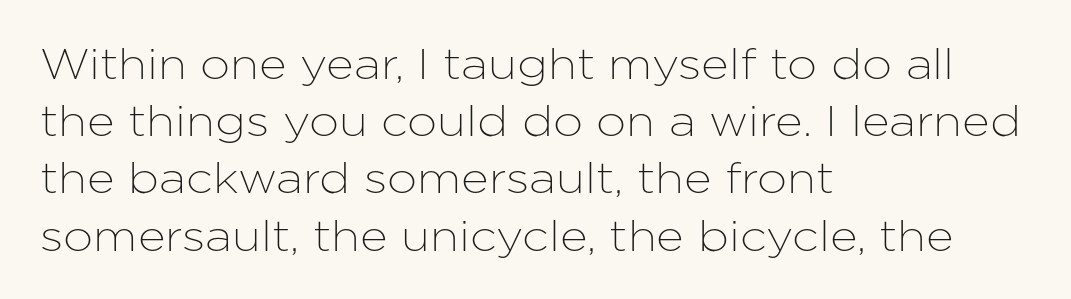
A student would call this left alignment; a typographer would say flush left, rag right. The type is set solid horizontally, with unmodified tracking. Note the varied advance widths — an 'i' is clearly narrower than an 'm'. The axis of the letterforms is exactly vertical. Just letters on the line, the space beneath them empty.
